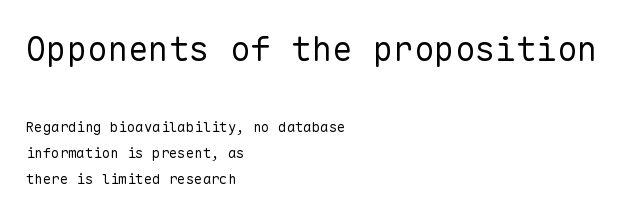
Grotesque or geometric, the face here clearly has no serifs. Inter-character spacing is left at the font's built-in metrics. A student would call this left alignment; a typographer would say flush left, rag right. The rendering uses typewriter-style spacing with identical character cells. Plain, unruled lines of type. The earlier block is typeset at a bigger size than the later block.
